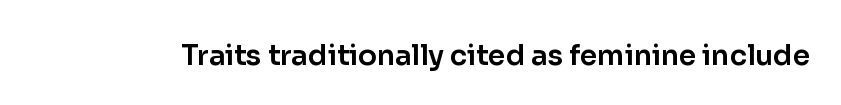
Q: Is the text italic (slanted)? A: No, it is upright.
Q: Is the typeface a serif or a sans-serif typeface? A: Sans-serif.
Q: Is the text underlined? A: No.
Q: Is the spacing between letters normal or unusually wide? A: Normal.
Q: Width (condensed, normal, or wide)? A: Normal.
Q: Stroke contrast? A: Low.
Q: x-height? A: Medium.
Q: Monospaced? A: No.
